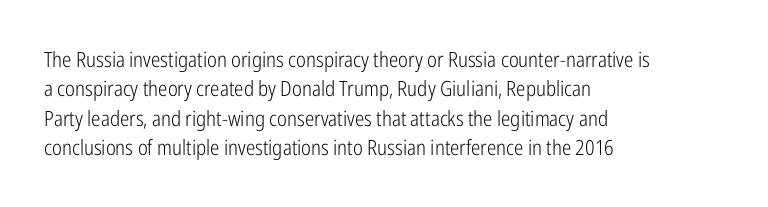
The image shows 21 px text type, upright; set left-aligned, normal line spacing (1.4x), normal letter spacing, not underlined.
